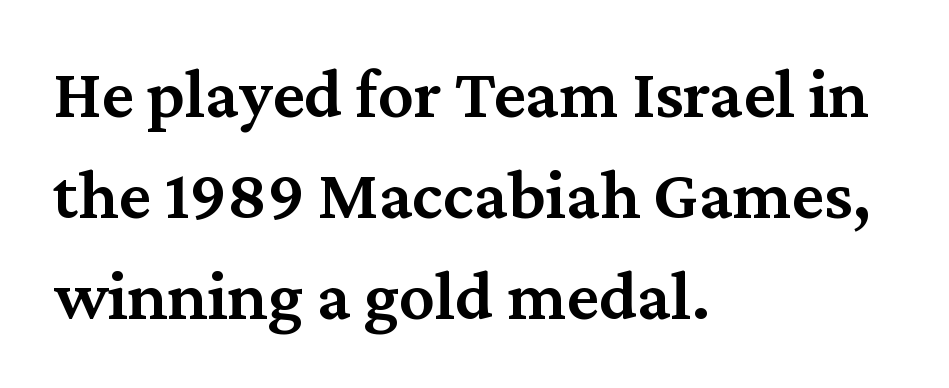
{"serif": "yes", "italic": "no", "bold": "semi", "weight": "semibold", "width": "normal", "stroke_contrast": "medium", "x_height": "medium", "monospaced": "no", "underline": "no", "align": "left", "line_spacing": "normal", "line_spacing_ratio": 1.42, "letter_spacing": "normal", "letter_spacing_em": 0.0, "glyph_px": 71}
